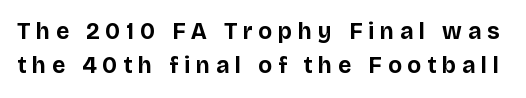
{"italic": "no", "bold": "yes", "underline": "no", "line_spacing": "normal", "line_spacing_ratio": 1.49, "letter_spacing": "wide", "letter_spacing_em": 0.25, "glyph_px": 23}
